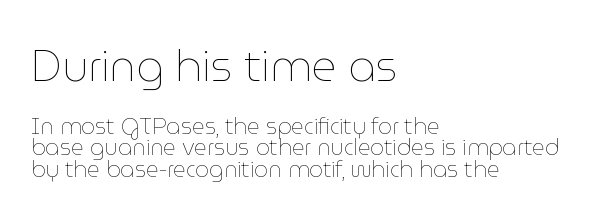
The image shows 43 px thin type, upright; set left-aligned, tight line spacing (0.98x), normal letter spacing, not underlined; the first (top) block is 1.95x larger; low stroke contrast and a medium x-height.
